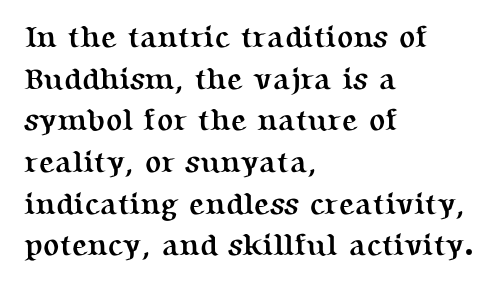
The zone under the glyphs is completely vacant. Look at the bottom of the vertical strokes: they flare into serifs here. The tracking reads as untouched default to a designer's eye. This sample has the flowing, uneven cadence of proportional lettering.
